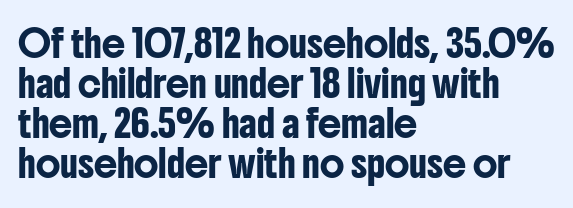
Descender tails drop into unmarked territory. Each word holds together tightly as a unit, with standard inter-letter gaps. Style check: upright. A student would call this left alignment; a typographer would say flush left, rag right. If you measured baseline to baseline, you'd find a middling distance.
